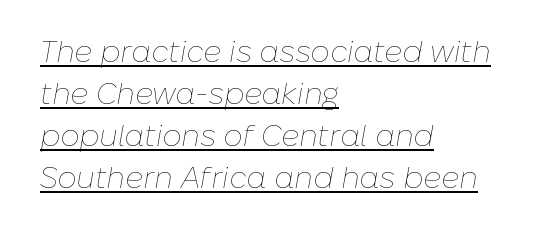
Q: Is the text bold? A: No.
Q: Is the text italic (slanted)? A: Yes, it leans right by about 10 degrees.
Q: Is the text underlined? A: Yes.
Q: How is the paragraph aligned? A: Left-aligned.
Q: Is the spacing between letters normal or unusually wide? A: Normal.
Q: Is the spacing between lines tight, normal or loose? A: Normal.
Q: Width (condensed, normal, or wide)? A: Normal.
Q: Stroke contrast? A: Low.
Q: x-height? A: Medium.
Q: Monospaced? A: No.
